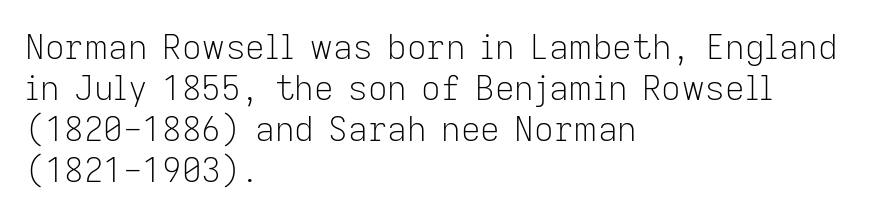
Serifs: no, the terminals of the letterforms are clean. The glyphs are unaccompanied by any horizontal stroke below them. The paragraph has a hard left edge and a soft right edge. Upright lettering throughout. These glyphs show unthickened strokes, regular width or finer.
